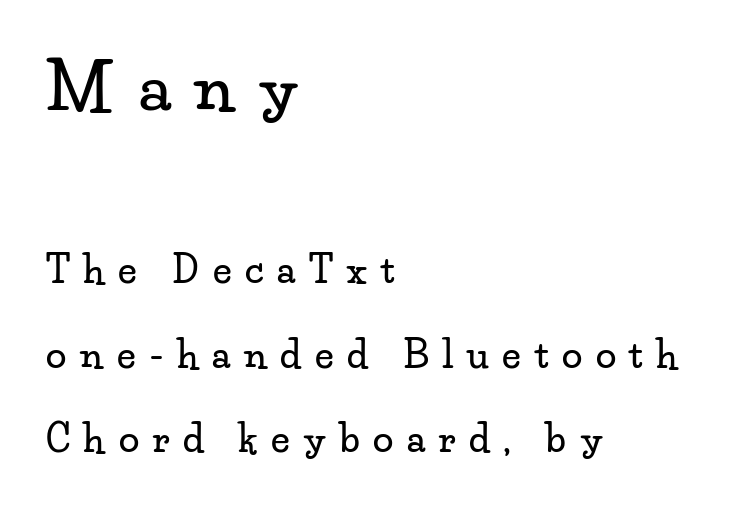
The image shows 65 px wide serif type, upright; set left-aligned, loose line spacing (2.29x), unusually wide letter spacing (+0.37 em), not underlined; the first (top) block is 1.76x larger; low stroke contrast and a small x-height.
